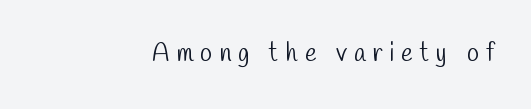
Q: Is the text bold? A: No.
Q: Is the text underlined? A: No.
Q: How is the paragraph aligned? A: Right-aligned.
Q: Is the spacing between letters normal or unusually wide? A: Unusually wide.
